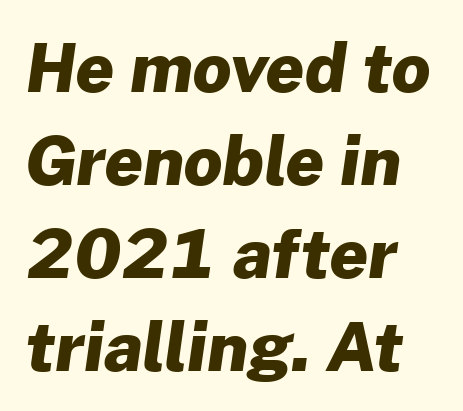
Observe the ordinary spacing: letters are neighbours, not strangers. The font is running at its bold setting. Successive baselines arrive at the customary interval. The rendering uses natural spacing where letterforms have individual widths. You can tell from the bare stems that sans-serif type was used.
